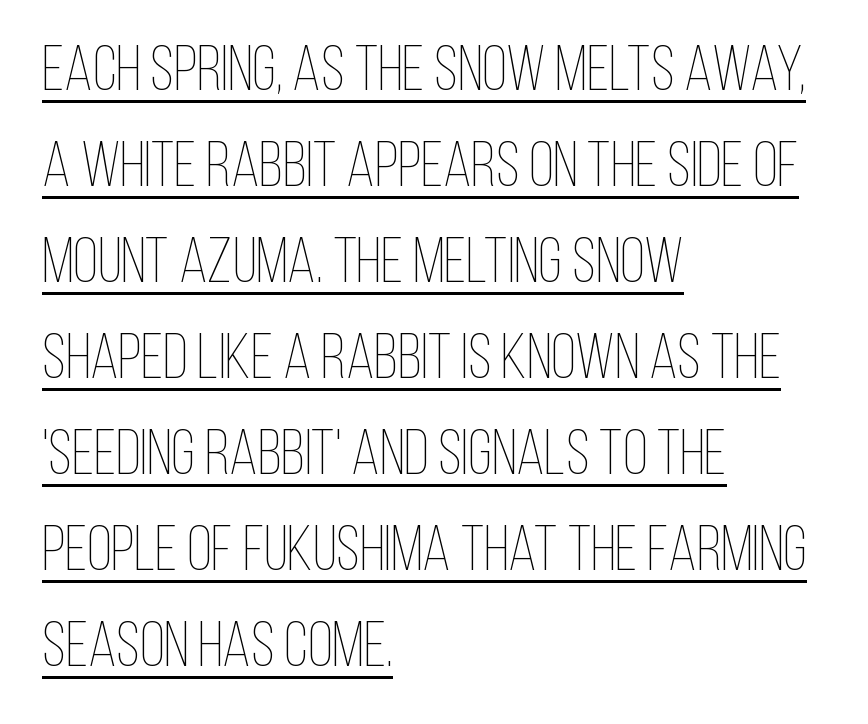
This sample is left-justified, so line endings fall wherever the words run out. Students, observe the line beneath the letters — that is underlining. Do the characters align in a grid? No, the font is proportional. The weight would be labelled regular, book, light, or lighter still. This sample uses an upright cut, with every glyph sitting square on the baseline.
